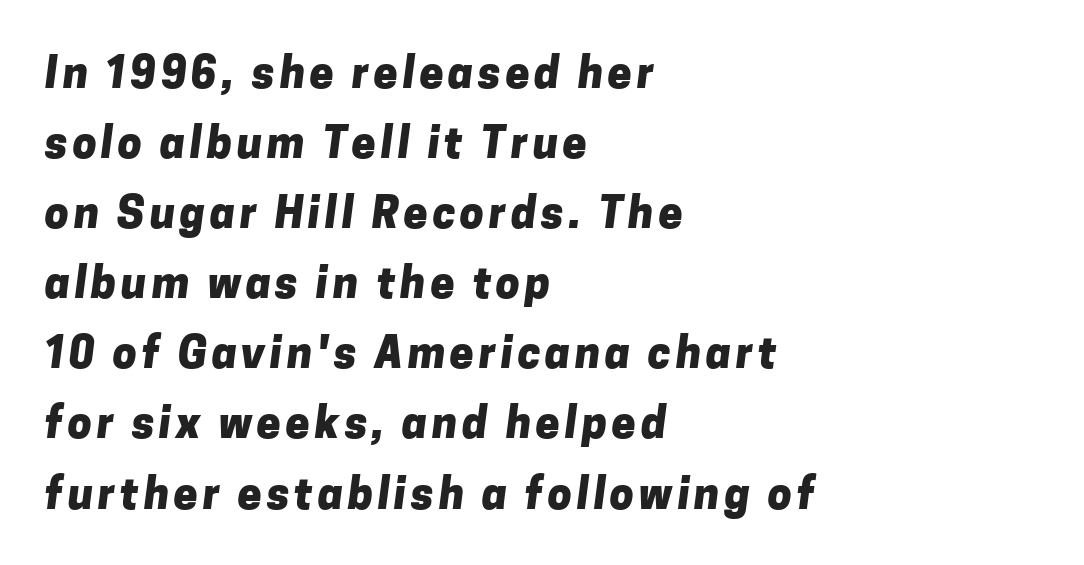
{"serif": "no", "bold": "yes", "weight": "heavy", "width": "normal", "stroke_contrast": "low", "x_height": "medium", "monospaced": "no", "underline": "no", "align": "left", "line_spacing": "normal", "line_spacing_ratio": 1.63, "glyph_px": 43}
